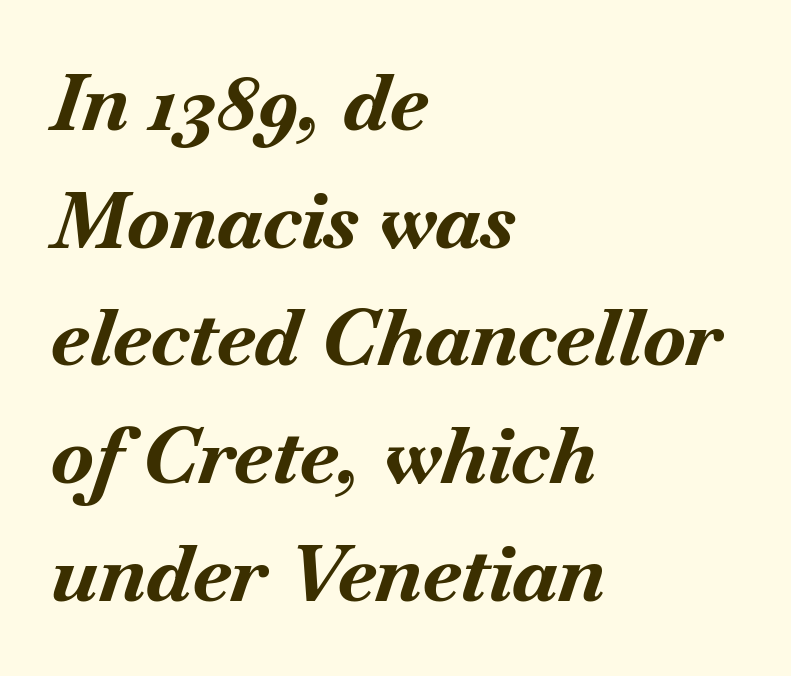
Q: Is the text bold? A: Yes.
Q: Is the text italic (slanted)? A: Yes, it leans right by about 18 degrees.
Q: Is the text underlined? A: No.
Q: How is the paragraph aligned? A: Left-aligned.
Q: Is the spacing between letters normal or unusually wide? A: Normal.
Q: Is the spacing between lines tight, normal or loose? A: Normal.
Q: Width (condensed, normal, or wide)? A: Normal.
Q: Stroke contrast? A: Medium.
Q: x-height? A: Small.
Q: Monospaced? A: No.
